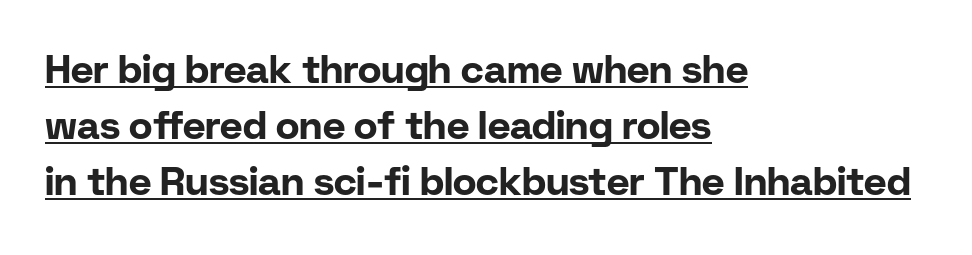
The image shows 39 px bold sans-serif type, upright; set left-aligned, normal line spacing (1.44x), normal letter spacing, underlined; low stroke contrast and a medium x-height.
